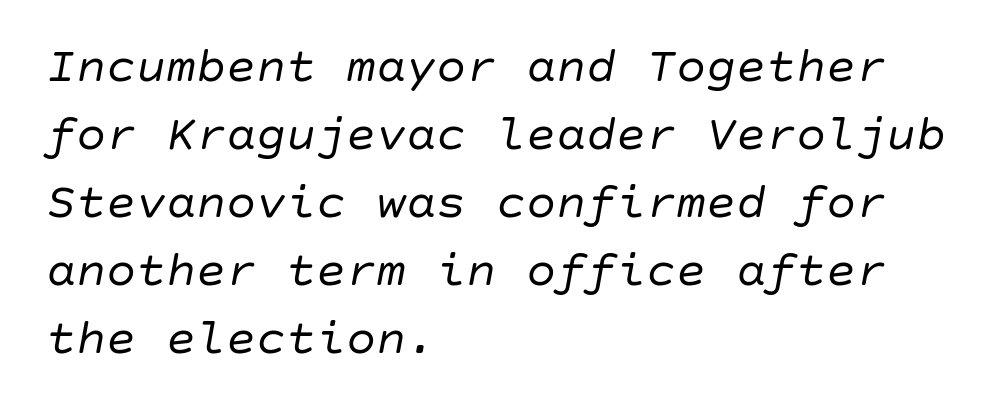
The image shows 50 px regular-weight type, italic (leaning right); set left-aligned, normal line spacing (1.36x), normal letter spacing, not underlined; low stroke contrast and a large x-height.
